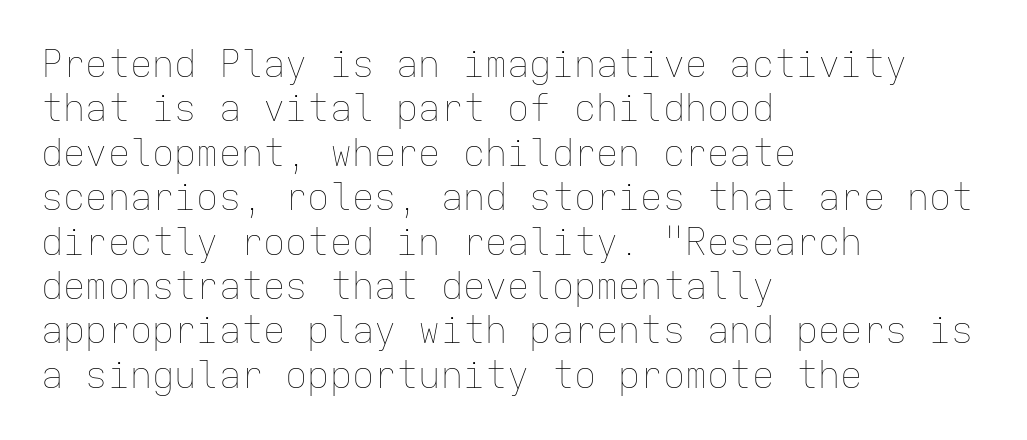
Q: Is the text bold? A: No.
Q: Is the text italic (slanted)? A: No, it is upright.
Q: Is the text underlined? A: No.
Q: How is the paragraph aligned? A: Left-aligned.
Q: Is the spacing between letters normal or unusually wide? A: Normal.
Q: Width (condensed, normal, or wide)? A: Normal.
Q: Stroke contrast? A: Low.
Q: x-height? A: Medium.
Q: Monospaced? A: Yes.
